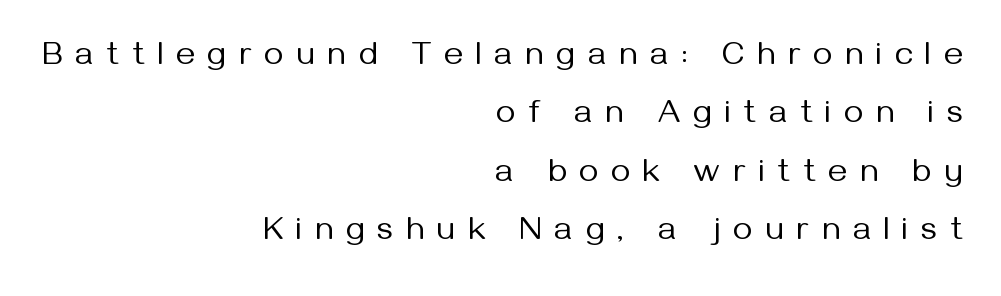
{"serif": "no", "italic": "no", "bold": "no", "weight": "regular", "width": "normal", "stroke_contrast": "medium", "x_height": "medium", "monospaced": "no", "underline": "no", "align": "right", "line_spacing_ratio": 1.77, "letter_spacing": "wide", "letter_spacing_em": 0.4, "glyph_px": 33}
